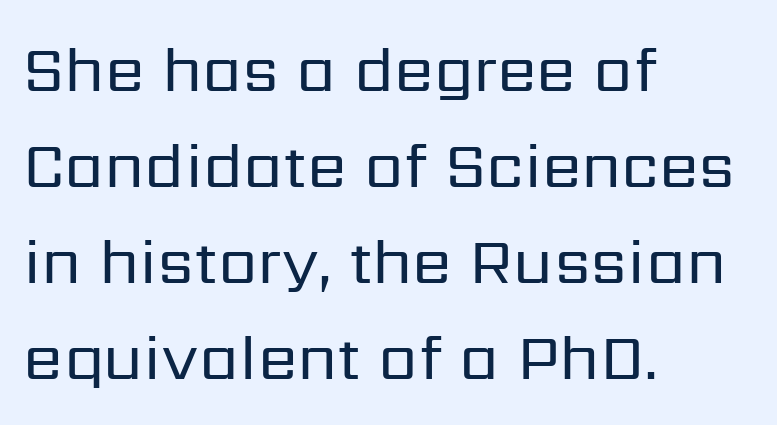
The image shows 64 px regular-weight sans-serif type, upright; set left-aligned, normal line spacing (1.5x), normal letter spacing, not underlined; low stroke contrast and a medium x-height.
